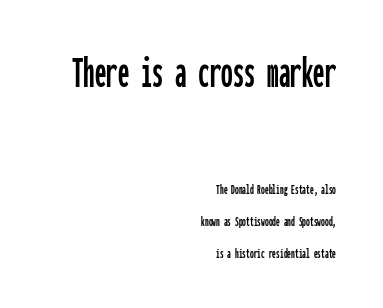
{"serif": "no", "italic": "no", "width": "condensed", "stroke_contrast": "low", "x_height": "medium", "monospaced": "yes", "underline": "no", "align": "right", "line_spacing": "loose", "line_spacing_ratio": 2.12, "letter_spacing": "normal", "letter_spacing_em": 0.0, "larger_block": "first", "size_ratio": 3.07, "glyph_px": 46}
